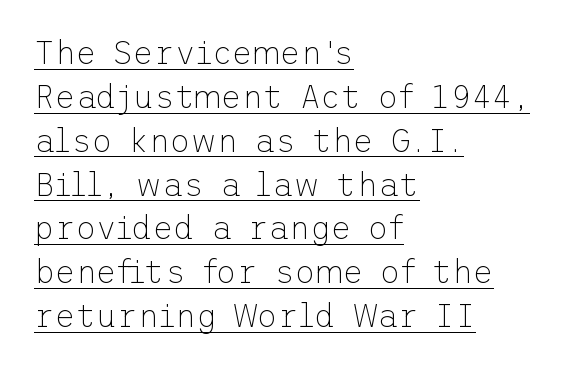
Q: Is the text bold? A: No.
Q: Is the text italic (slanted)? A: No, it is upright.
Q: Is the typeface a serif or a sans-serif typeface? A: Sans-serif.
Q: Is the text underlined? A: Yes.
Q: How is the paragraph aligned? A: Left-aligned.
Q: Is the spacing between letters normal or unusually wide? A: Normal.
Q: Is the spacing between lines tight, normal or loose? A: Normal.
Q: Width (condensed, normal, or wide)? A: Normal.
Q: Stroke contrast? A: Low.
Q: x-height? A: Medium.
